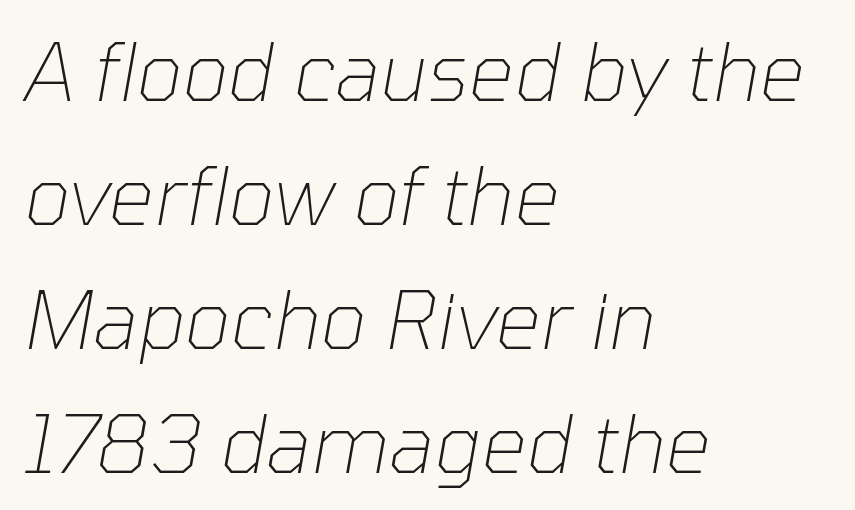
Q: Is the text bold? A: No.
Q: Is the text italic (slanted)? A: Yes, it leans right by about 10 degrees.
Q: Is the text underlined? A: No.
Q: How is the paragraph aligned? A: Left-aligned.
Q: Is the spacing between letters normal or unusually wide? A: Normal.
Q: Is the spacing between lines tight, normal or loose? A: Normal.
Q: Width (condensed, normal, or wide)? A: Normal.
Q: Stroke contrast? A: Low.
Q: x-height? A: Medium.
Q: Monospaced? A: No.
